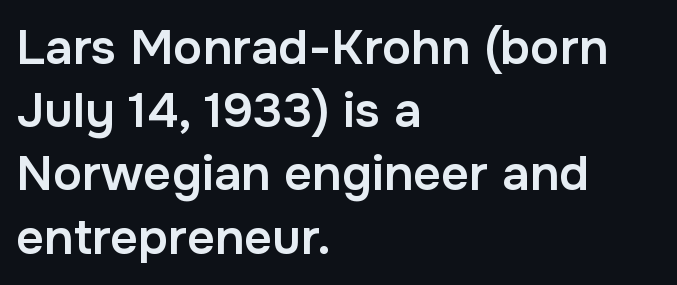
How heavy is the stroke? Medium-heavy — a semibold, shy of bold. Typeset ragged right — the left edge is the straight one. Each new line begins a customary step beneath the previous one. Every stem runs plumb, perpendicular to the baseline. Rule under the text: the space is simply empty.
